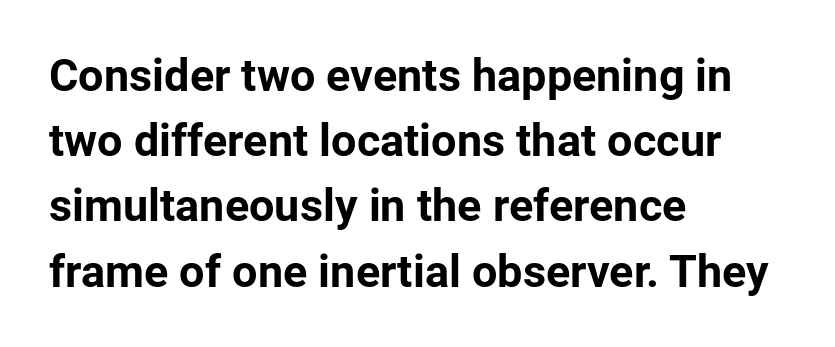
This sample uses an upright cut, with every glyph sitting square on the baseline. Honestly, the row spacing looks completely unremarkable. The line texture is even and compact thanks to regular tracking. This sample uses a sans-serif face.
